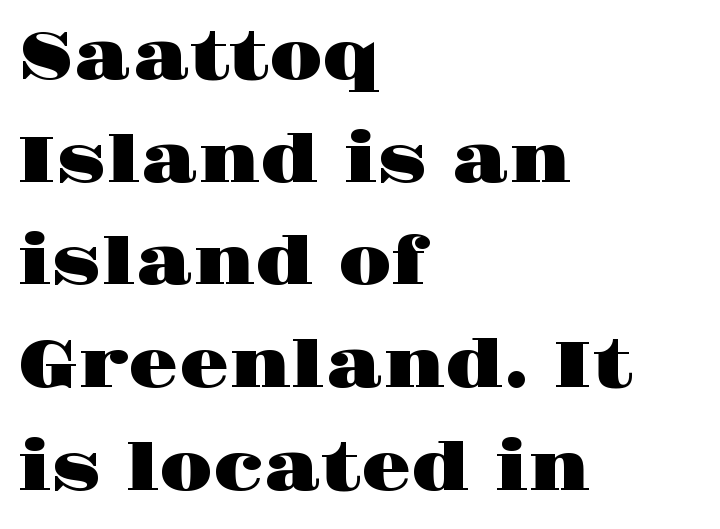
The image shows 65 px wide serif type, upright; set left-aligned, normal line spacing (1.58x), normal letter spacing, not underlined; high stroke contrast and a large x-height.
